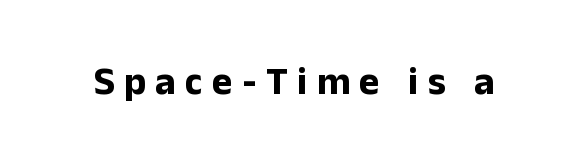
Q: Is the text bold? A: Yes.
Q: Is the text italic (slanted)? A: No, it is upright.
Q: Is the typeface a serif or a sans-serif typeface? A: Sans-serif.
Q: Is the text underlined? A: No.
Q: Is the spacing between letters normal or unusually wide? A: Unusually wide.
Q: Width (condensed, normal, or wide)? A: Normal.
Q: Stroke contrast? A: Low.
Q: x-height? A: Medium.
Q: Monospaced? A: No.
